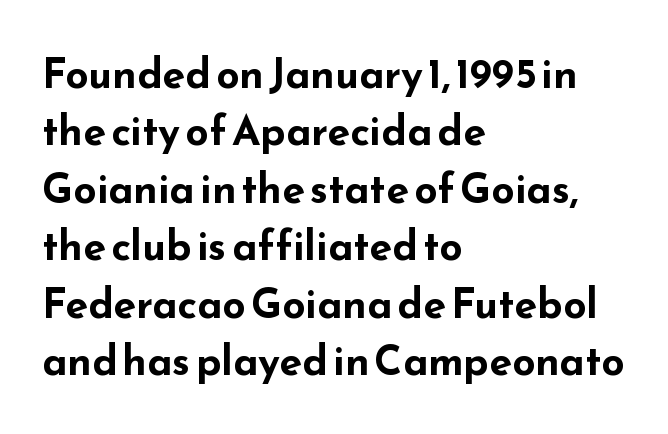
{"serif": "no", "italic": "no", "bold": "yes", "weight": "bold", "width": "wide", "stroke_contrast": "low", "x_height": "small", "monospaced": "no", "underline": "no", "align": "left", "line_spacing": "normal", "line_spacing_ratio": 1.4, "letter_spacing": "normal", "letter_spacing_em": 0.0, "glyph_px": 41}
